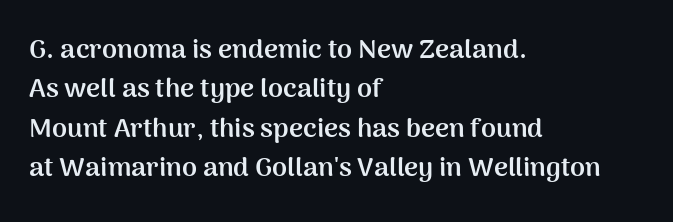
The image shows 27 px bold type, upright; set left-aligned, normal line spacing (1.46x), normal letter spacing, not underlined.
